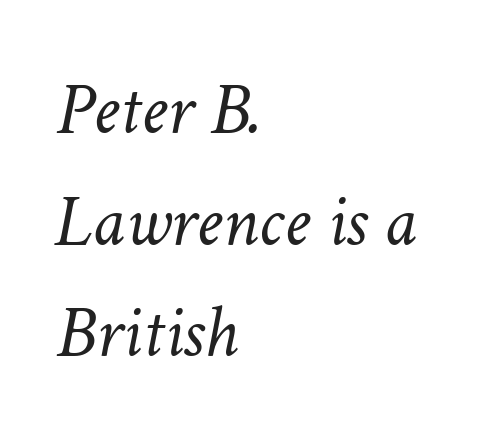
{"italic": "yes", "lean": "right", "slant_degrees": 11, "bold": "no", "weight": "light", "width": "normal", "stroke_contrast": "low", "x_height": "medium", "monospaced": "no", "underline": "no", "align": "left", "line_spacing": "normal", "line_spacing_ratio": 1.49, "letter_spacing": "normal", "letter_spacing_em": 0.0, "glyph_px": 75}
